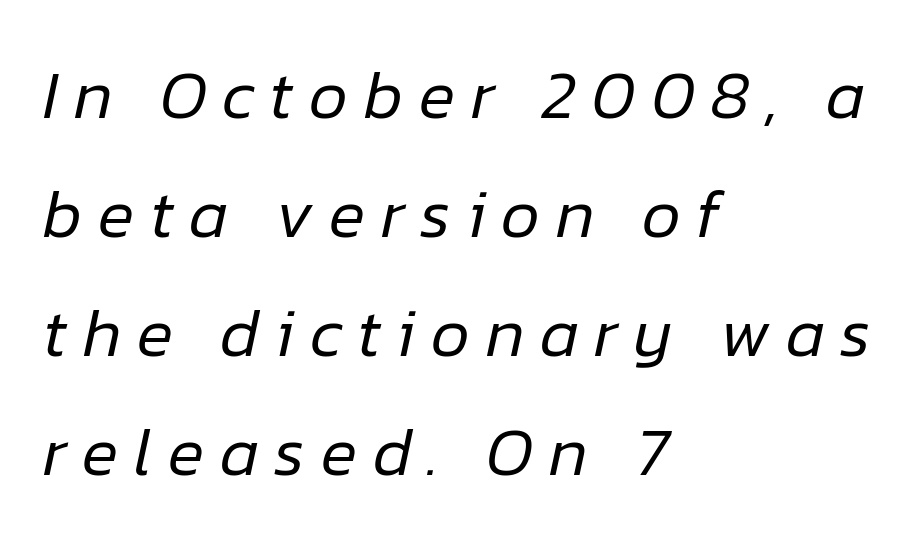
Q: Is the text bold? A: No.
Q: Is the text italic (slanted)? A: Yes, it leans right by about 12 degrees.
Q: Is the text underlined? A: No.
Q: How is the paragraph aligned? A: Left-aligned.
Q: Is the spacing between letters normal or unusually wide? A: Unusually wide.
Q: Width (condensed, normal, or wide)? A: Normal.
Q: Stroke contrast? A: Low.
Q: x-height? A: Medium.
Q: Monospaced? A: No.
